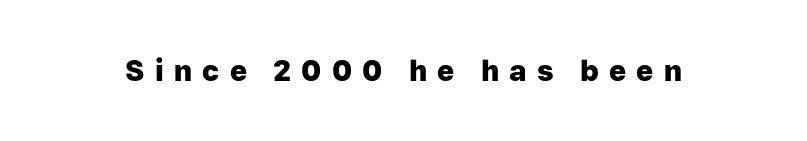
The face used here is a sans, in the tradition of grotesques and geometrics. Clear beneath every line of the passage. Each letter keeps its own natural width here, so spacing adapts to shape. If you drew a line through each stem, it would be perfectly vertical. Typographic density is high because the face is bold. Here the glyphs are tracked loosely, breaking word shapes into spaced letters.
